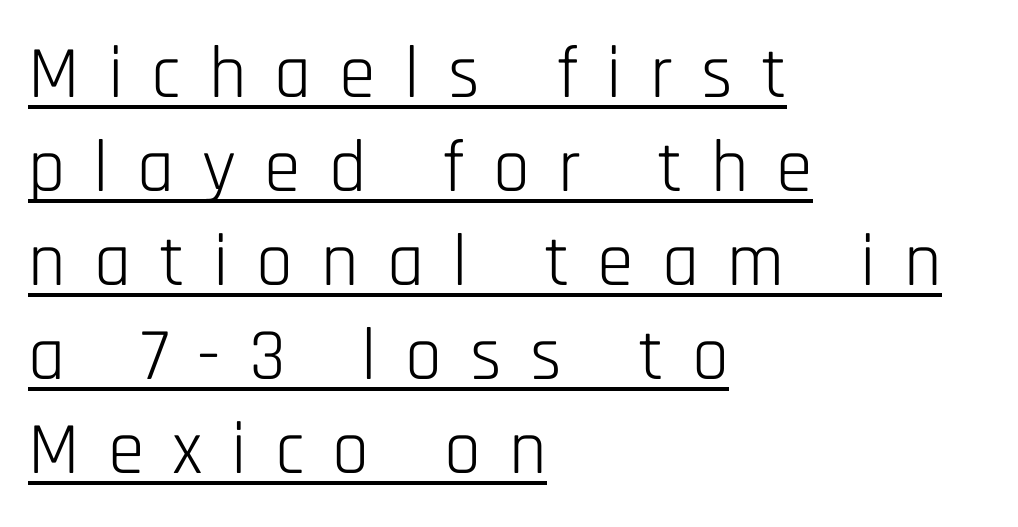
{"serif": "no", "italic": "no", "bold": "no", "weight": "light", "width": "condensed", "stroke_contrast": "low", "x_height": "large", "monospaced": "no", "underline": "yes", "align": "left", "line_spacing": "normal", "line_spacing_ratio": 1.27, "letter_spacing": "wide", "letter_spacing_em": 0.38, "glyph_px": 74}
